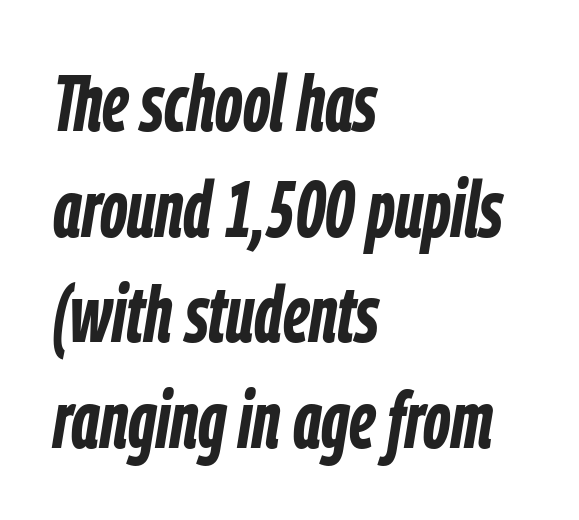
One glance says typical: line gaps are just what's usual. Short note: letters normally spaced. Proportional: the letters do not fall into vertical columns. The foot of each line stays bare and open. The text block is weighted toward the left margin, trailing off unevenly rightward.
